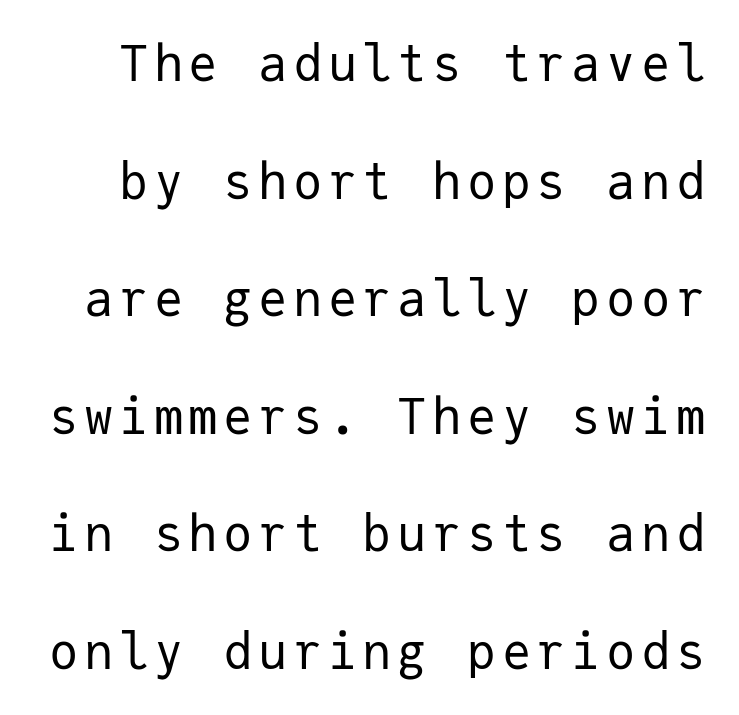
Each letter, wide or thin by design, is forced into the same width here. To sum up the face: it is a sans, with no serifs. Underline: absent. Rows of type keep a wide berth in the vertical direction. It's the straight-up-and-down kind of type. Weight: in the light-to-regular range.
